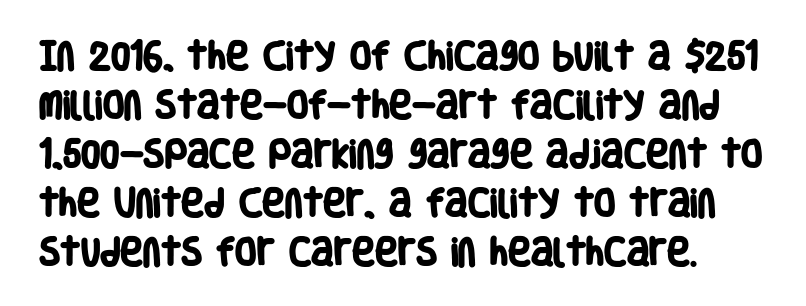
The image shows 31 px heavy, condensed sans-serif type; set normal line spacing (1.58x), normal letter spacing, not underlined; low stroke contrast and a large x-height.
